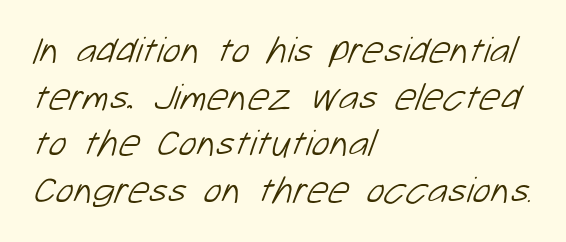
No feet cap the strokes, marking this as sans-serif type. Lines of text with bare space underneath. Caption: face not bold, strokes unweighted. Proportional: the letters do not fall into vertical columns.
